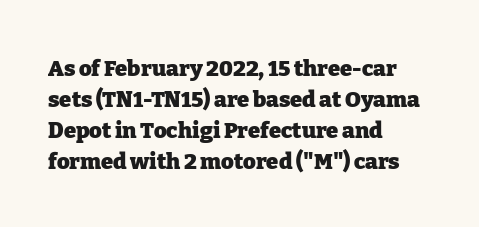
{"italic": "no", "bold": "yes", "underline": "no", "align": "left", "line_spacing": "normal", "line_spacing_ratio": 1.41, "letter_spacing": "normal", "letter_spacing_em": 0.0, "glyph_px": 22}
